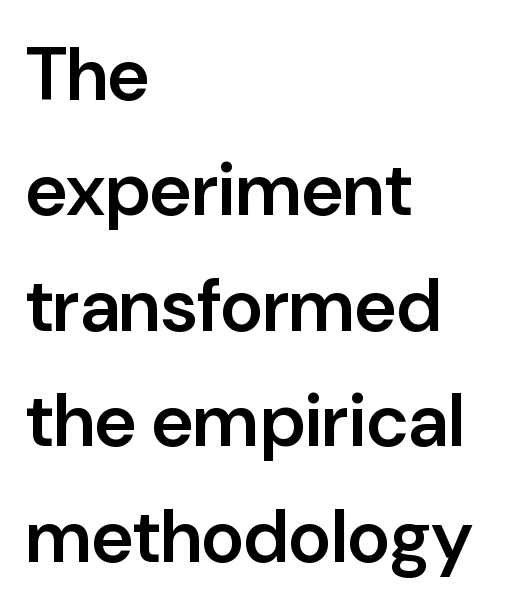
Q: Is the text bold? A: Semi-bold.
Q: Is the text italic (slanted)? A: No, it is upright.
Q: Is the typeface a serif or a sans-serif typeface? A: Sans-serif.
Q: Is the text underlined? A: No.
Q: How is the paragraph aligned? A: Left-aligned.
Q: Is the spacing between letters normal or unusually wide? A: Normal.
Q: Is the spacing between lines tight, normal or loose? A: Normal.
Q: Width (condensed, normal, or wide)? A: Normal.
Q: Stroke contrast? A: Low.
Q: x-height? A: Medium.
Q: Monospaced? A: No.
